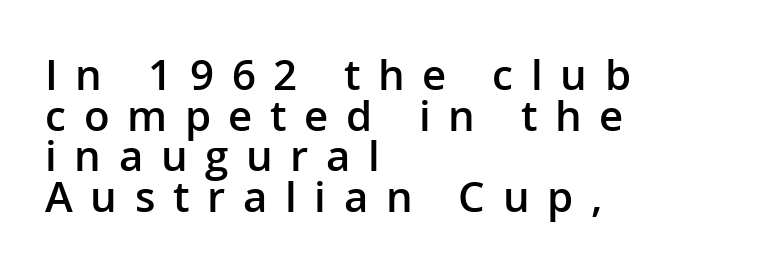
Q: Is the text bold? A: Semi-bold.
Q: Is the text italic (slanted)? A: No, it is upright.
Q: Is the typeface a serif or a sans-serif typeface? A: Sans-serif.
Q: Is the text underlined? A: No.
Q: How is the paragraph aligned? A: Left-aligned.
Q: Is the spacing between letters normal or unusually wide? A: Unusually wide.
Q: Is the spacing between lines tight, normal or loose? A: Tight.
Q: Width (condensed, normal, or wide)? A: Normal.
Q: Stroke contrast? A: Low.
Q: x-height? A: Medium.
Q: Monospaced? A: No.
